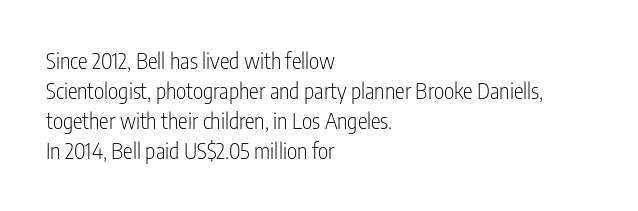
{"italic": "no", "bold": "no", "underline": "no", "align": "left", "line_spacing": "normal", "line_spacing_ratio": 1.37, "letter_spacing": "normal", "letter_spacing_em": 0.0, "glyph_px": 22}
